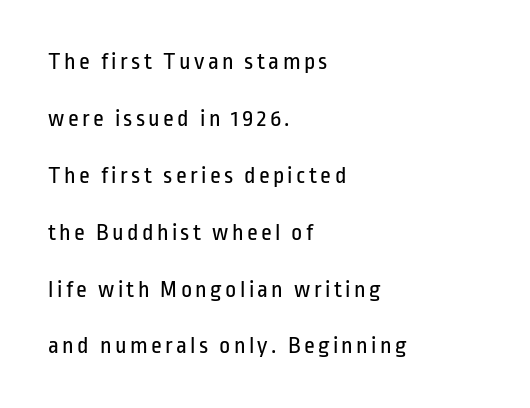
The image shows 24 px text type, upright; set left-aligned, loose line spacing (2.37x), not underlined.
